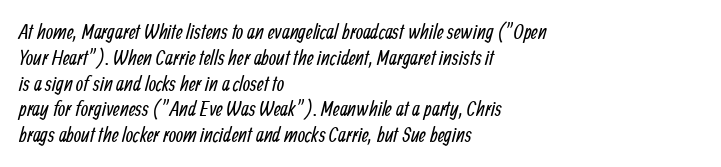
{"bold": "no", "underline": "no", "align": "left", "line_spacing_ratio": 1.23, "letter_spacing": "normal", "letter_spacing_em": 0.0, "glyph_px": 21}
